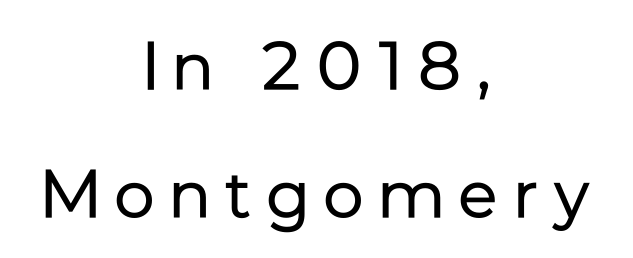
The image shows 67 px regular-weight sans-serif type, upright; set centered, loose line spacing (1.91x), unusually wide letter spacing (+0.23 em), not underlined; low stroke contrast and a medium x-height.
